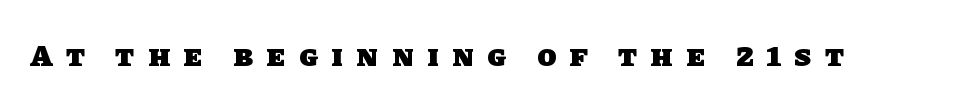
{"serif": "no", "bold": "yes", "weight": "heavy", "width": "normal", "stroke_contrast": "low", "x_height": "large", "monospaced": "no", "underline": "no", "letter_spacing": "wide", "letter_spacing_em": 0.44, "glyph_px": 31}
